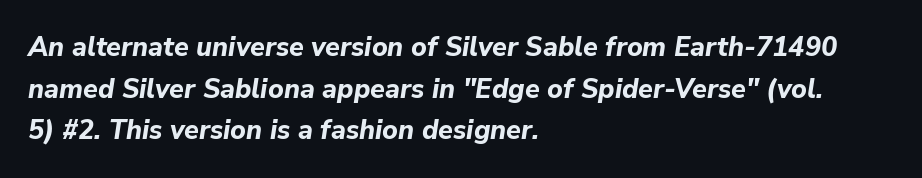
{"italic": "yes", "lean": "right", "slant_degrees": 9, "bold": "yes", "underline": "no", "align": "left", "line_spacing": "normal", "line_spacing_ratio": 1.54, "letter_spacing": "normal", "letter_spacing_em": 0.0, "glyph_px": 27}
